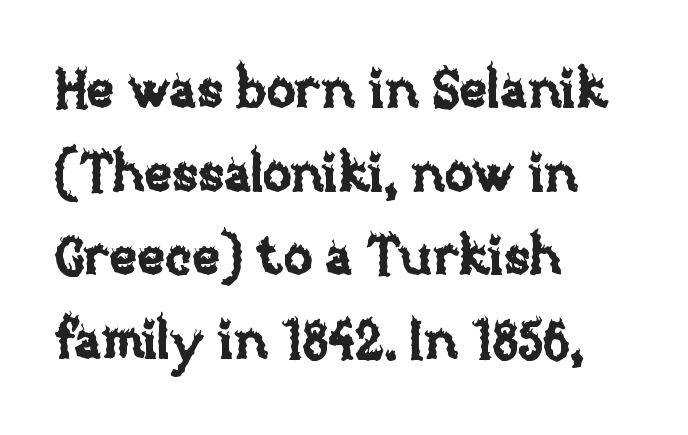
The image shows 53 px text type, upright; set left-aligned, normal line spacing (1.58x), normal letter spacing, not underlined; low stroke contrast and a large x-height.
